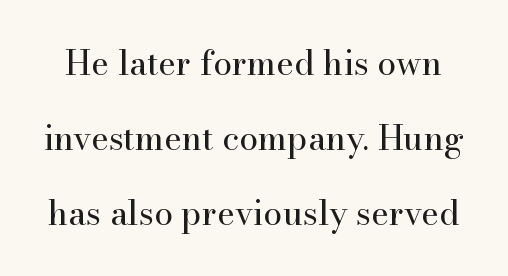
Looks like regular typesetting: each glyph gets only the width it needs. Each word holds together tightly as a unit, with standard inter-letter gaps. Baseline-to-baseline distance is far greater than the letter height. Characters remain perfectly vertical along every line.
